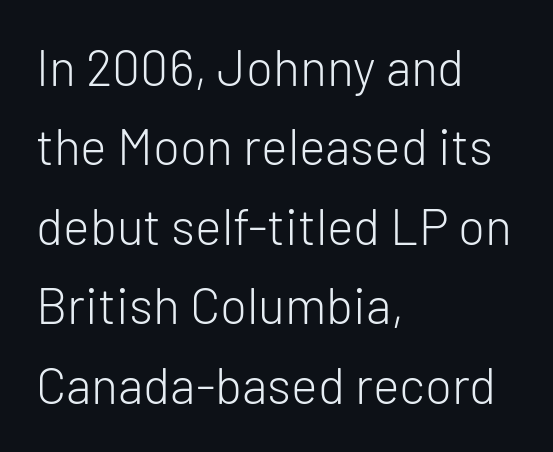
The image shows 50 px light sans-serif type, upright; set left-aligned, normal line spacing (1.59x), normal letter spacing, not underlined; low stroke contrast and a medium x-height.
